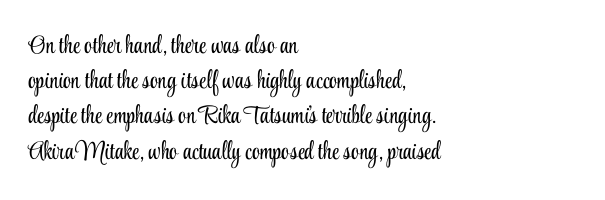
{"bold": "no", "underline": "no", "align": "left", "line_spacing": "normal", "line_spacing_ratio": 1.41, "letter_spacing": "normal", "letter_spacing_em": 0.0, "glyph_px": 25}
